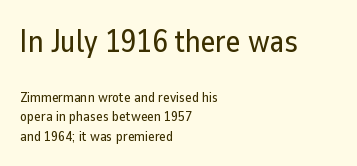
Q: Is the text italic (slanted)? A: No, it is upright.
Q: Is the typeface a serif or a sans-serif typeface? A: Sans-serif.
Q: Is the text underlined? A: No.
Q: How is the paragraph aligned? A: Left-aligned.
Q: Is the spacing between letters normal or unusually wide? A: Normal.
Q: Is the spacing between lines tight, normal or loose? A: Normal.
Q: Which block of text is set in a larger size, the first (top) or the second (bottom)? A: The first (top) one.
Q: Width (condensed, normal, or wide)? A: Normal.
Q: Stroke contrast? A: Low.
Q: x-height? A: Medium.
Q: Monospaced? A: No.
